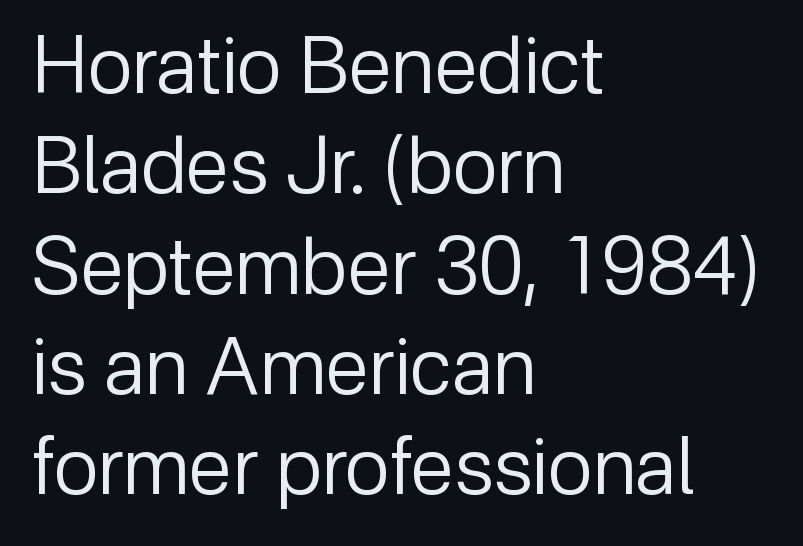
Q: Is the text bold? A: No.
Q: Is the text italic (slanted)? A: No, it is upright.
Q: Is the typeface a serif or a sans-serif typeface? A: Sans-serif.
Q: Is the text underlined? A: No.
Q: How is the paragraph aligned? A: Left-aligned.
Q: Is the spacing between letters normal or unusually wide? A: Normal.
Q: Is the spacing between lines tight, normal or loose? A: Normal.
Q: Width (condensed, normal, or wide)? A: Normal.
Q: Stroke contrast? A: Low.
Q: x-height? A: Medium.
Q: Monospaced? A: No.
